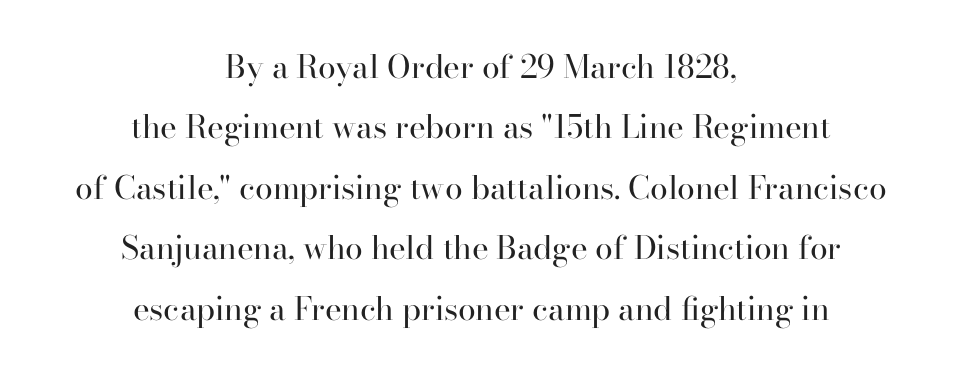
The image shows 32 px regular-weight serif type, upright; set centered, line spacing 1.89x, normal letter spacing, not underlined; high stroke contrast and a small x-height.
